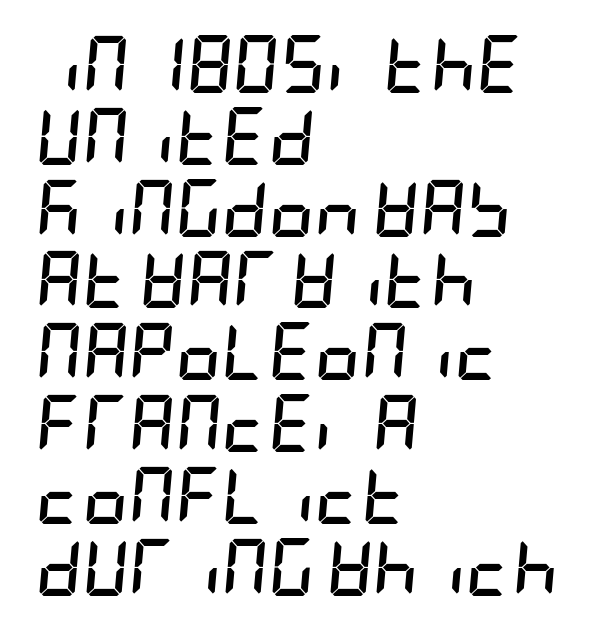
Check under the words: just untouched page. Spacing between characters is what you'd get straight out of the box. This rendering uses left alignment, leaving the right contour irregular. The block of text has a typical density, with ordinary space between rows. Slanted lettering throughout.
